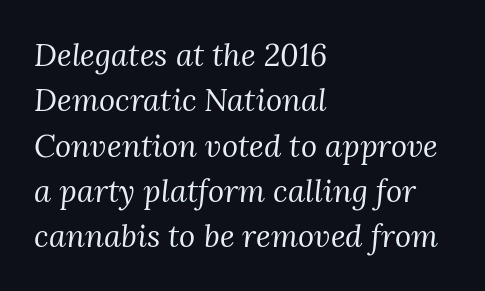
The image shows 31 px regular-weight serif type, italic (leaning right); set left-aligned, normal line spacing (1.46x), normal letter spacing, not underlined; medium stroke contrast and a medium x-height.
